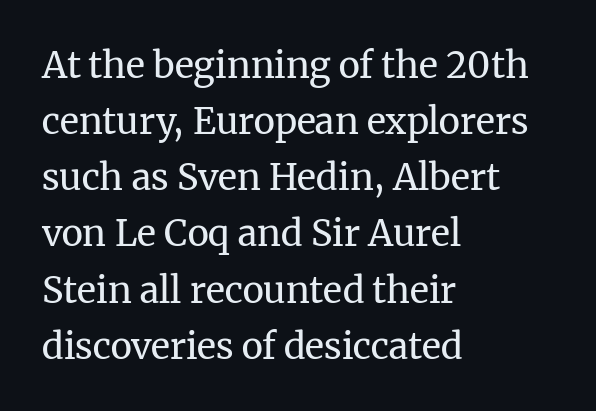
In terms of leading, this rendering sits right in the middle. Horizontally, the lines are justified to the leading edge only. Check under the words: just untouched page. Stems here are at most as thick as an everyday book face.
